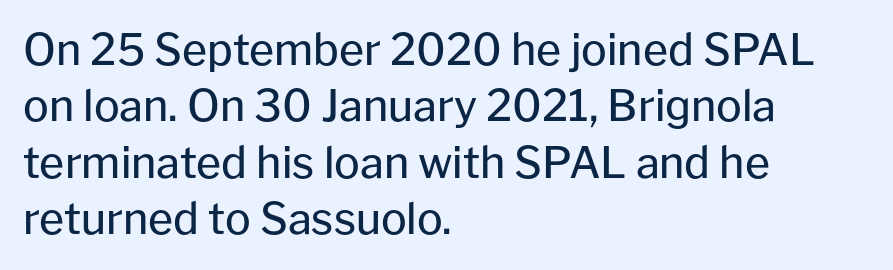
Q: Is the text bold? A: No.
Q: Is the text italic (slanted)? A: No, it is upright.
Q: Is the typeface a serif or a sans-serif typeface? A: Sans-serif.
Q: Is the text underlined? A: No.
Q: How is the paragraph aligned? A: Left-aligned.
Q: Is the spacing between letters normal or unusually wide? A: Normal.
Q: Is the spacing between lines tight, normal or loose? A: Normal.
Q: Width (condensed, normal, or wide)? A: Normal.
Q: Stroke contrast? A: Low.
Q: x-height? A: Medium.
Q: Monospaced? A: No.
